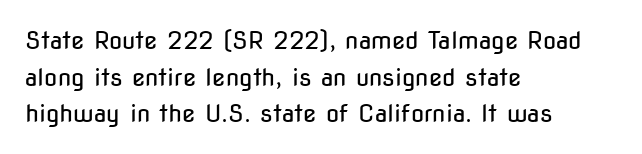
{"italic": "no", "bold": "no", "underline": "no", "align": "left", "line_spacing": "normal", "line_spacing_ratio": 1.53, "letter_spacing": "normal", "letter_spacing_em": 0.0, "glyph_px": 24}
